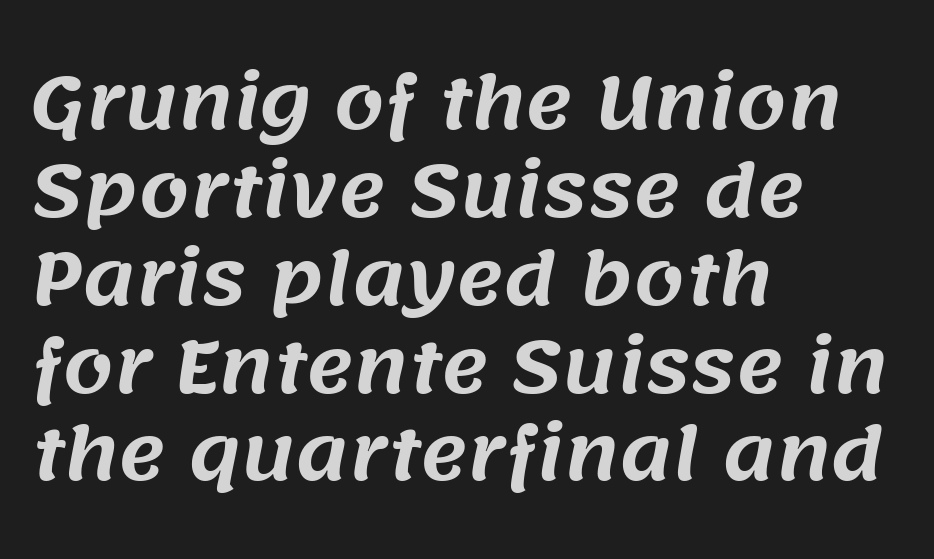
The image shows 72 px sans-serif type; set left-aligned, line spacing 1.22x, normal letter spacing, not underlined; medium stroke contrast and a large x-height.
